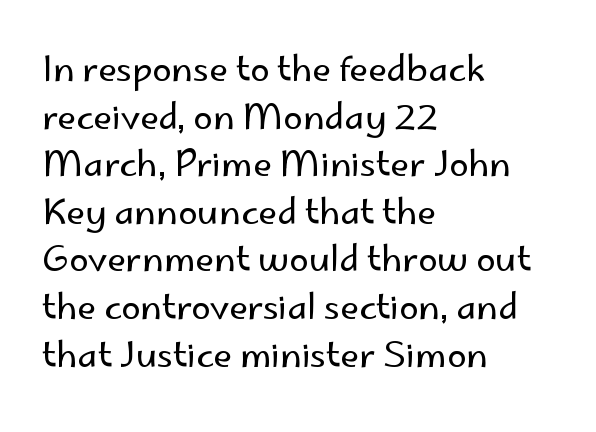
The image shows 35 px regular-weight sans-serif type, upright; set left-aligned, normal line spacing (1.36x), normal letter spacing, not underlined; low stroke contrast and a small x-height.
